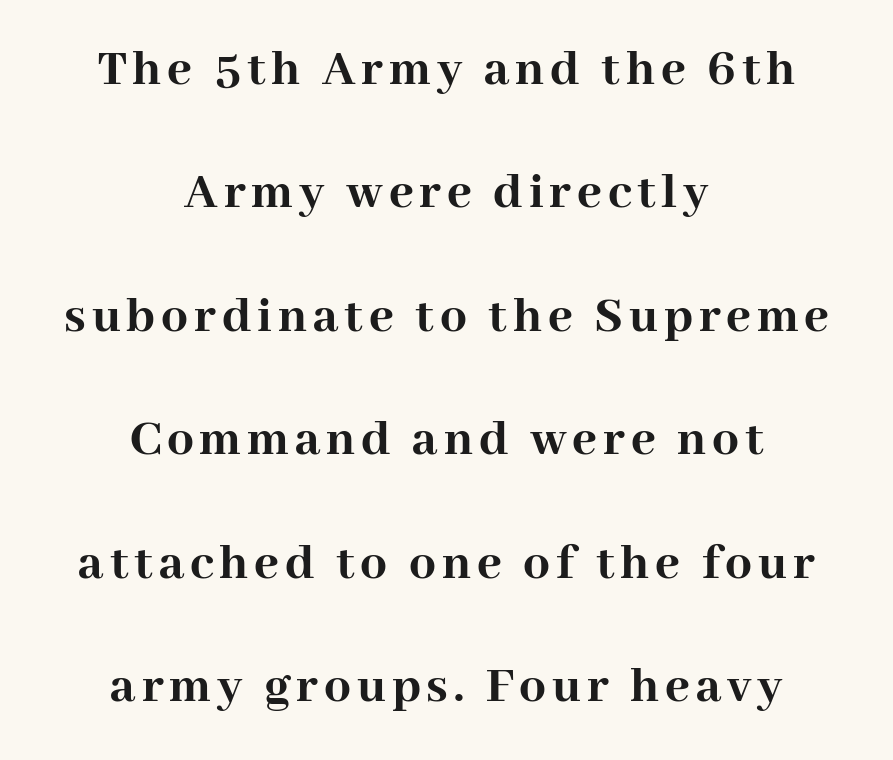
The image shows 53 px semibold serif type, upright; set centered, loose line spacing (2.33x), not underlined; high stroke contrast and a medium x-height.
